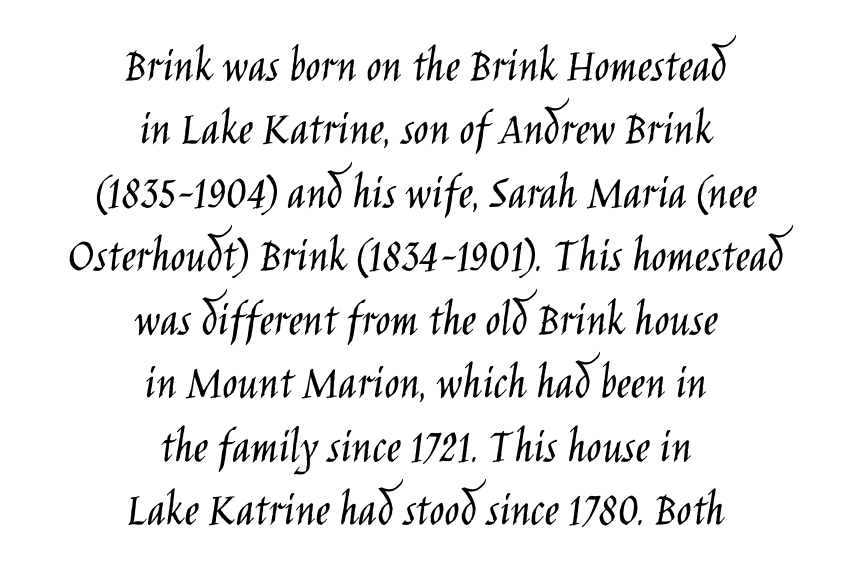
This rendering employs a face without finishing strokes, i.e., a sans-serif. Typeset on center — no edge is straight. The gaps between neighbouring characters are ordinary and unremarkable. Stem width sits at or under what a default text font uses. Each letter keeps its own natural width here, so spacing adapts to shape.
